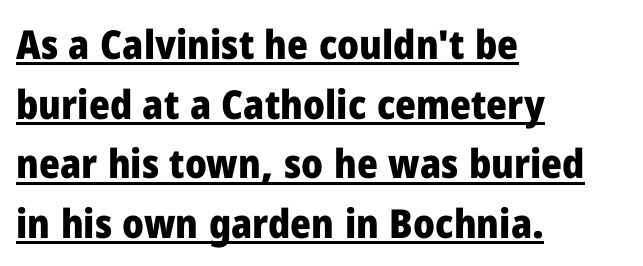
{"serif": "no", "italic": "no", "bold": "yes", "weight": "heavy", "width": "normal", "stroke_contrast": "low", "x_height": "medium", "monospaced": "no", "underline": "yes", "align": "left", "line_spacing": "normal", "line_spacing_ratio": 1.49, "letter_spacing": "normal", "letter_spacing_em": 0.0, "glyph_px": 40}
